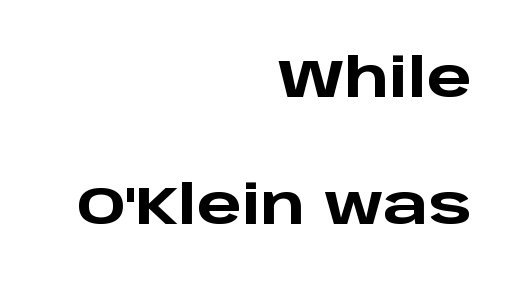
Descender tails drop into unmarked territory. This is heavy type, rendered in bold. Each letter keeps its own natural width here, so spacing adapts to shape. Posture: upright roman. Does the copy run flush right? Yes — the right margin is perfectly even.
